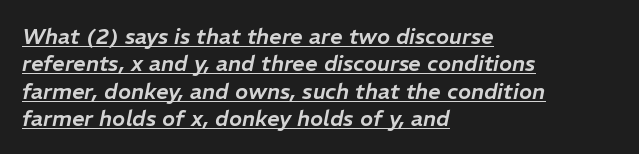
This rendering leaves character spacing at its baseline value. Posture: slanted. The typesetter has applied underlining to the passage shown. Where is the straight margin? On the left.
